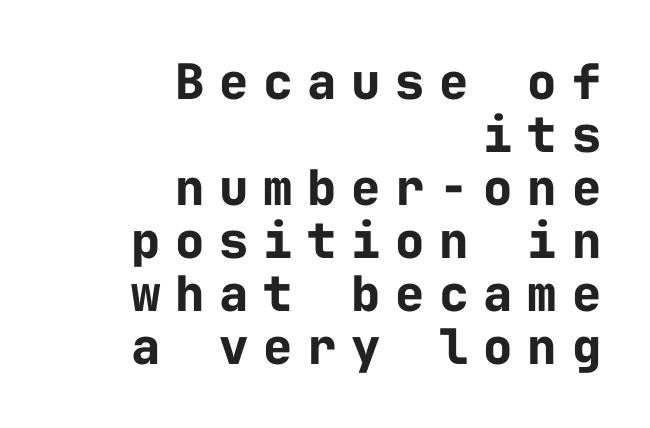
Q: Is the text bold? A: Yes.
Q: Is the text italic (slanted)? A: No, it is upright.
Q: Is the typeface a serif or a sans-serif typeface? A: Sans-serif.
Q: Is the text underlined? A: No.
Q: How is the paragraph aligned? A: Right-aligned.
Q: Is the spacing between letters normal or unusually wide? A: Unusually wide.
Q: Is the spacing between lines tight, normal or loose? A: Tight.
Q: Width (condensed, normal, or wide)? A: Normal.
Q: Stroke contrast? A: Low.
Q: x-height? A: Medium.
Q: Monospaced? A: Yes.
